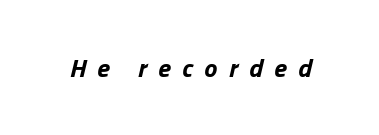
{"italic": "yes", "lean": "right", "slant_degrees": 13, "bold": "yes", "underline": "no", "letter_spacing": "wide", "letter_spacing_em": 0.44, "glyph_px": 26}
